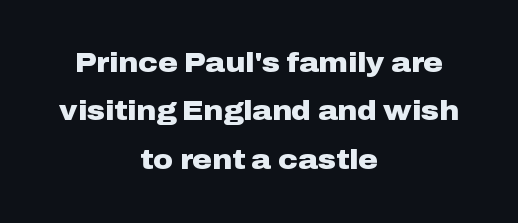
The image shows 27 px bold type, upright; set centered, line spacing 1.79x, normal letter spacing, not underlined.
